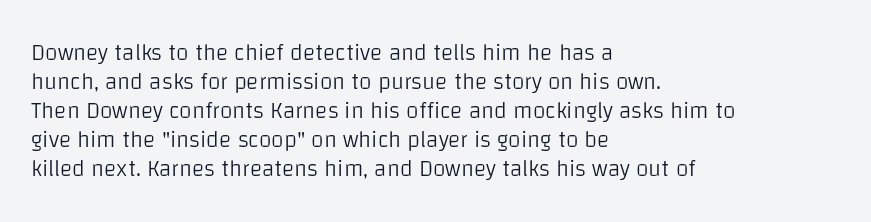
The image shows 23 px text type, upright; set left-aligned, normal line spacing (1.26x), normal letter spacing, not underlined.
